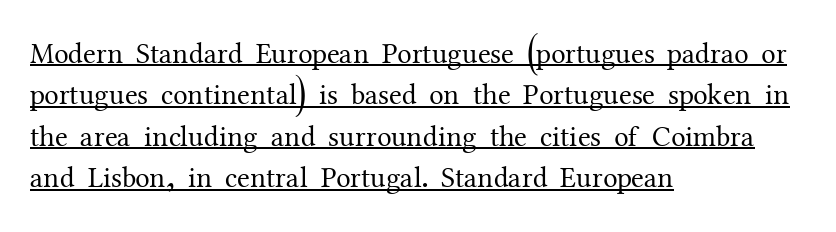
{"serif": "yes", "italic": "no", "bold": "no", "weight": "regular", "width": "normal", "stroke_contrast": "medium", "x_height": "medium", "monospaced": "no", "underline": "yes", "align": "left", "line_spacing": "normal", "line_spacing_ratio": 1.43, "letter_spacing": "normal", "letter_spacing_em": 0.0, "glyph_px": 29}
